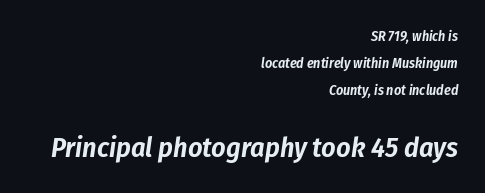
{"italic": "yes", "lean": "right", "slant_degrees": 8, "width": "condensed", "stroke_contrast": "low", "x_height": "medium", "monospaced": "no", "underline": "no", "align": "right", "line_spacing": "loose", "line_spacing_ratio": 1.93, "letter_spacing": "normal", "letter_spacing_em": 0.0, "larger_block": "second", "size_ratio": 2.0, "glyph_px": 28}
